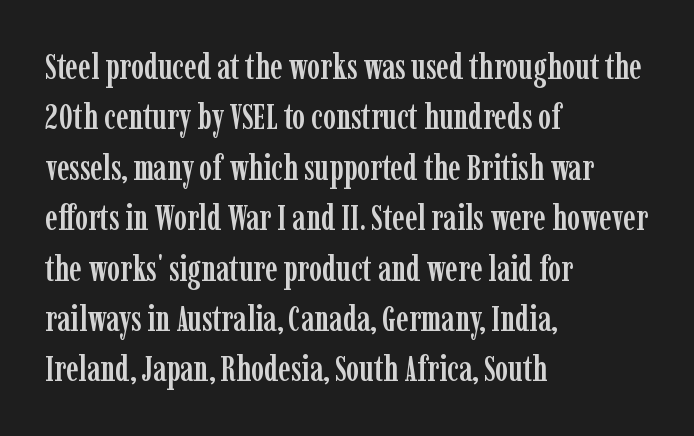
{"serif": "yes", "italic": "no", "width": "condensed", "stroke_contrast": "low", "x_height": "medium", "monospaced": "no", "underline": "no", "align": "left", "line_spacing": "normal", "line_spacing_ratio": 1.44, "letter_spacing": "normal", "letter_spacing_em": 0.0, "glyph_px": 35}
